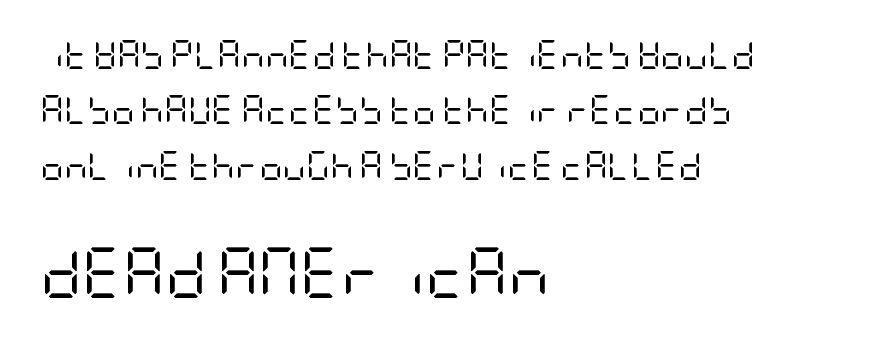
No extra ink here — the face is not bold. Rendered with straight, roman letterforms. Line beginnings align vertically; line endings do not. The letterforms sit shoulder to shoulder at normal distance. Whoever set this chose breathing room over compactness in the vertical rhythm. Scale increases going downward across the two blocks.
